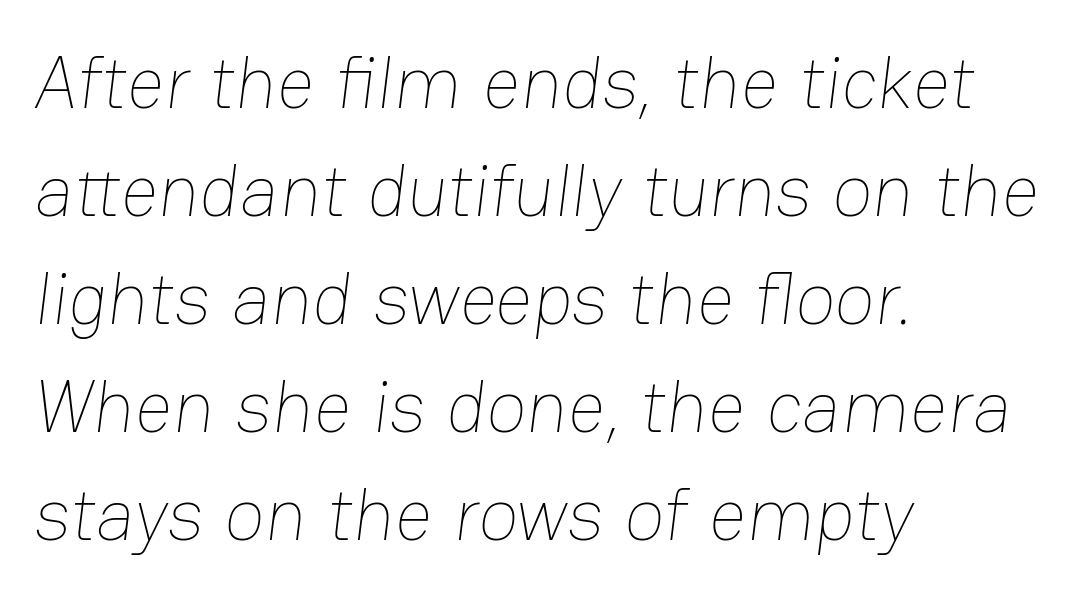
The image shows 74 px thin type; set left-aligned, normal line spacing (1.46x), normal letter spacing, not underlined; low stroke contrast and a medium x-height.
